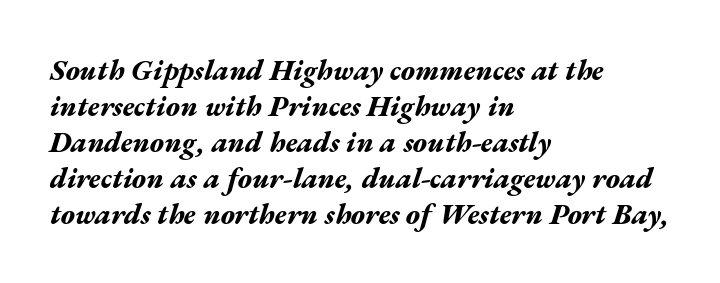
Left-aligned paragraph, ragged on the right. Default kerning and tracking; the words read as compact shapes. The whole block is typeset with a tilt. Thick stems and heavy bowls — unmistakably bold. Beneath every word, the page is bare. These lines are rendered in a variable-pitch font.
